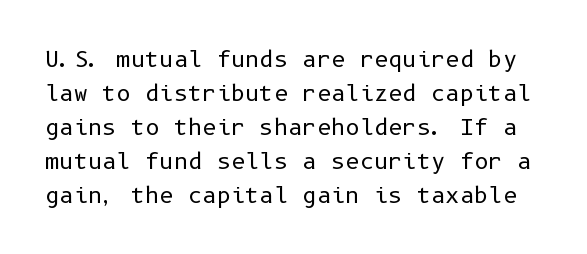
{"italic": "no", "bold": "no", "underline": "no", "line_spacing": "normal", "line_spacing_ratio": 1.54, "letter_spacing": "normal", "letter_spacing_em": 0.0, "glyph_px": 22}
